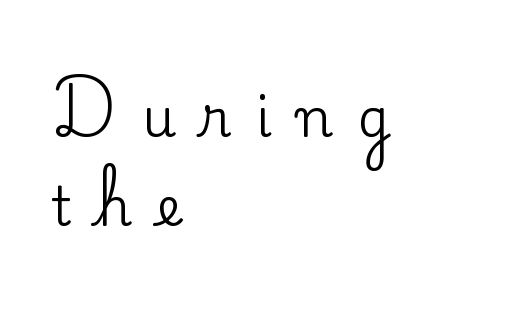
The image shows 53 px serif type, upright; set left-aligned, normal line spacing (1.68x), unusually wide letter spacing (+0.47 em), not underlined; low stroke contrast and a small x-height.
